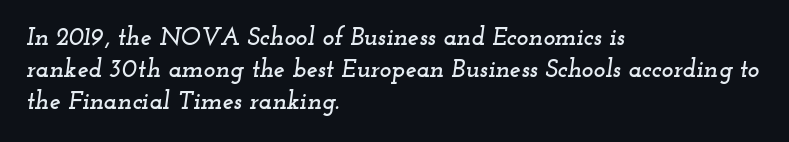
There is no visible air inserted between adjacent glyphs. All the whitespace from short lines collects on the right. Rows of type keep a routine distance in the vertical direction. Check under the words: just untouched page. This sample uses an oblique cut, with every glyph tilted off the vertical.
